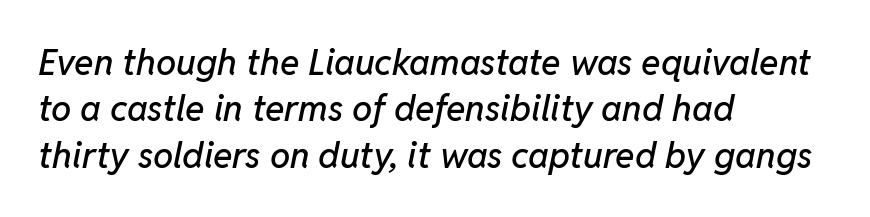
Q: Is the text italic (slanted)? A: Yes, it leans right by about 11 degrees.
Q: Is the text underlined? A: No.
Q: How is the paragraph aligned? A: Left-aligned.
Q: Is the spacing between letters normal or unusually wide? A: Normal.
Q: Is the spacing between lines tight, normal or loose? A: Normal.
Q: Width (condensed, normal, or wide)? A: Normal.
Q: Stroke contrast? A: Low.
Q: x-height? A: Medium.
Q: Monospaced? A: No.
